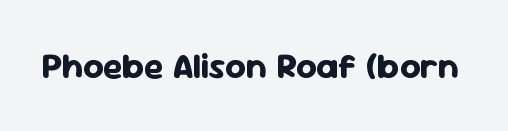
The image shows 36 px bold sans-serif type, upright; set normal letter spacing, not underlined; low stroke contrast and a medium x-height.
